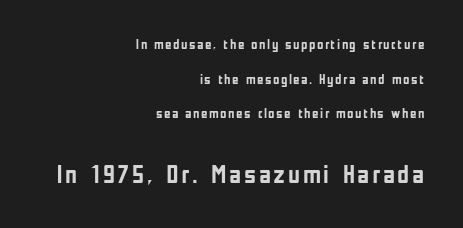
Plenty of ink on the page — the face is bold. In CSS terms this would be text-align: right. The second block has been scaled up relative to the first. The letters stand straight up with perfectly vertical stems. Descenders are the only things crossing below the line. Whoever set this chose breathing room over compactness in the vertical rhythm.
